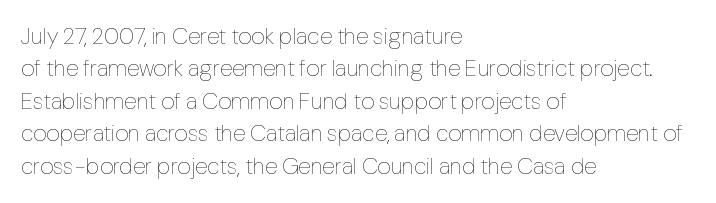
The image shows 23 px text type, upright; set left-aligned, normal line spacing (1.41x), normal letter spacing, not underlined.
